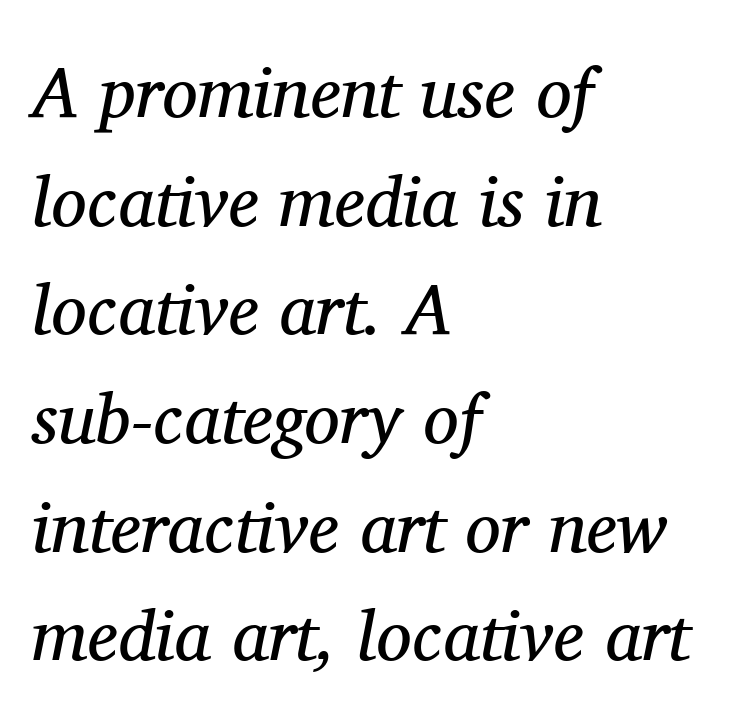
{"serif": "yes", "italic": "yes", "lean": "right", "slant_degrees": 11, "bold": "no", "weight": "regular", "width": "normal", "stroke_contrast": "medium", "x_height": "medium", "monospaced": "no", "underline": "no", "align": "left", "line_spacing": "normal", "line_spacing_ratio": 1.53, "letter_spacing": "normal", "letter_spacing_em": 0.0, "glyph_px": 71}
